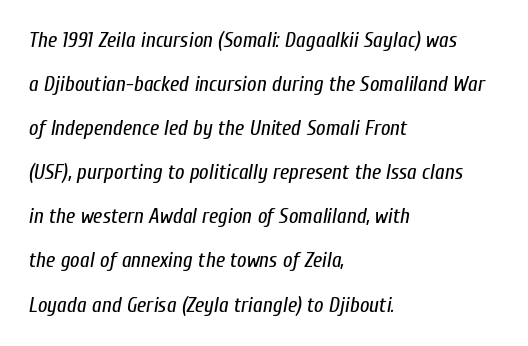
{"italic": "yes", "lean": "right", "slant_degrees": 10, "bold": "no", "underline": "no", "align": "left", "line_spacing": "loose", "line_spacing_ratio": 2.1, "letter_spacing": "normal", "letter_spacing_em": 0.0, "glyph_px": 21}
